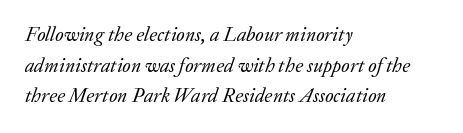
The image shows 20 px text type, italic (leaning right); set left-aligned, normal line spacing (1.53x), normal letter spacing, not underlined.
